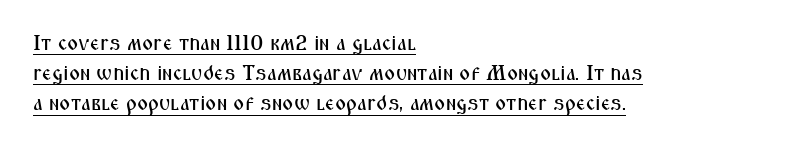
Q: Is the text italic (slanted)? A: No, it is upright.
Q: Is the text underlined? A: Yes.
Q: How is the paragraph aligned? A: Left-aligned.
Q: Is the spacing between letters normal or unusually wide? A: Normal.
Q: Is the spacing between lines tight, normal or loose? A: Normal.
